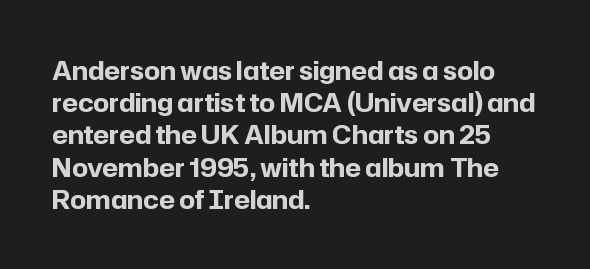
The lines sit at an ordinary, default distance from one another. Italic? Not at all — the glyphs are vertical. This rendering leaves character spacing at its baseline value. A student would call this left alignment; a typographer would say flush left, rag right.
